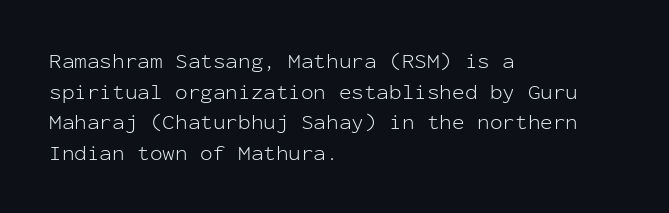
The image shows 21 px text type, upright; set left-aligned, normal line spacing (1.46x), normal letter spacing, not underlined.
